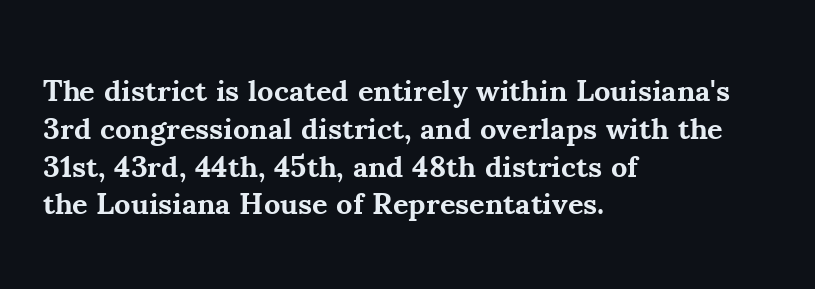
All the whitespace from short lines collects on the right. The baseline area is clear. Honestly, the letter spacing is just normal — you wouldn't notice it. The type sits square on the baseline with zero lean.
